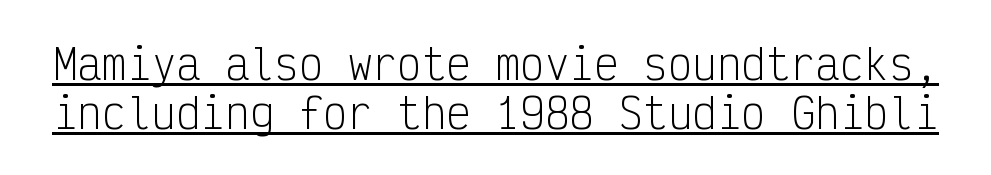
Q: Is the text bold? A: No.
Q: Is the text italic (slanted)? A: No, it is upright.
Q: Is the typeface a serif or a sans-serif typeface? A: Sans-serif.
Q: Is the text underlined? A: Yes.
Q: Is the spacing between letters normal or unusually wide? A: Normal.
Q: Width (condensed, normal, or wide)? A: Condensed.
Q: Stroke contrast? A: Low.
Q: x-height? A: Medium.
Q: Monospaced? A: Yes.
